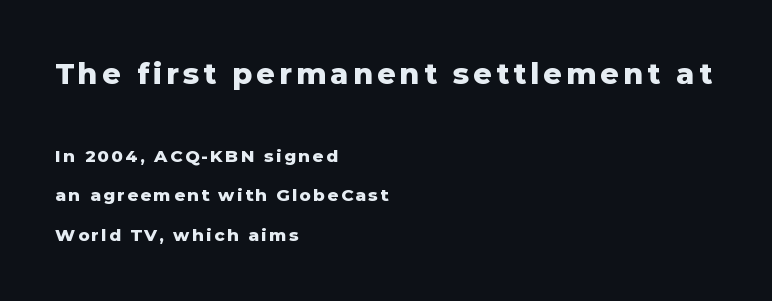
The image shows 29 px heavy sans-serif type, upright; set left-aligned, loose line spacing (2.31x), not underlined; the first (top) block is 1.71x larger; low stroke contrast and a medium x-height.
